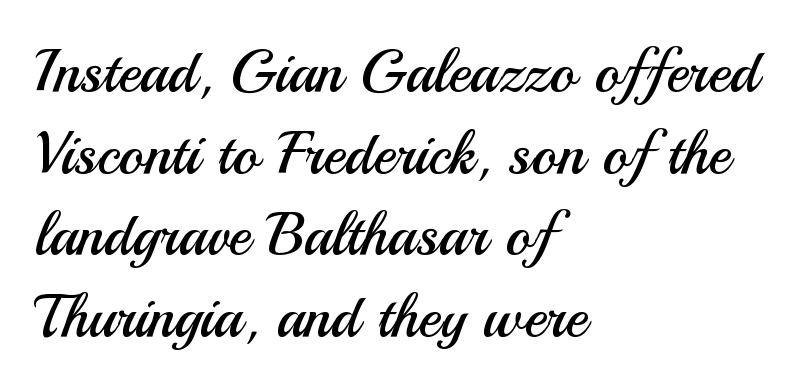
The image shows 60 px regular-weight sans-serif type; set left-aligned, normal line spacing (1.36x), normal letter spacing, not underlined; medium stroke contrast and a small x-height.
